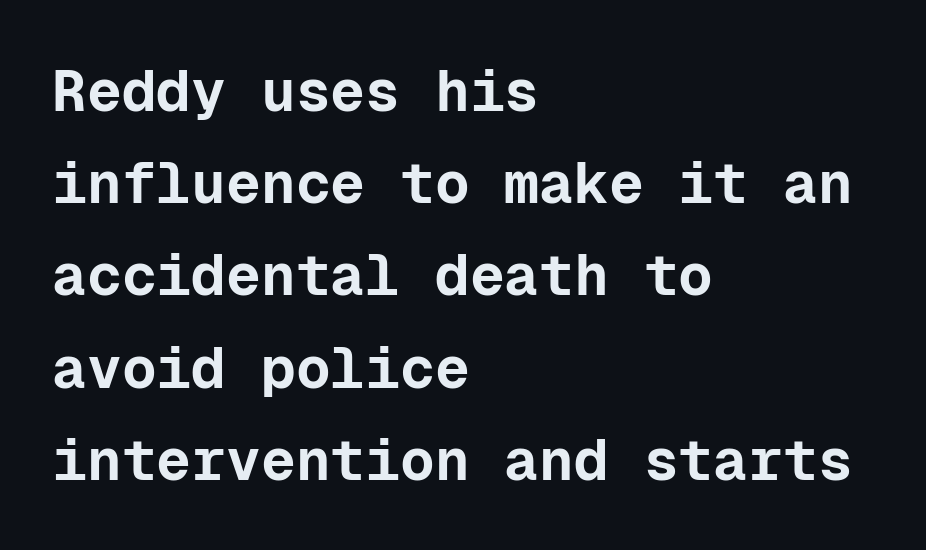
The image shows 58 px bold sans-serif type, upright, monospaced; set left-aligned, normal line spacing (1.59x), normal letter spacing, not underlined; low stroke contrast and a medium x-height.
